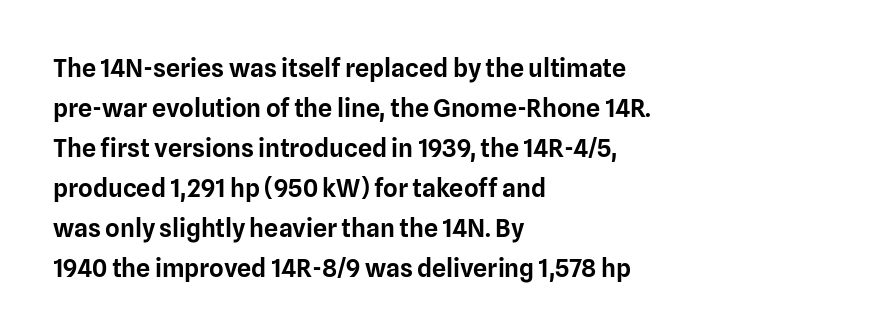
Q: Is the text italic (slanted)? A: No, it is upright.
Q: Is the text underlined? A: No.
Q: How is the paragraph aligned? A: Left-aligned.
Q: Is the spacing between letters normal or unusually wide? A: Normal.
Q: Is the spacing between lines tight, normal or loose? A: Normal.
